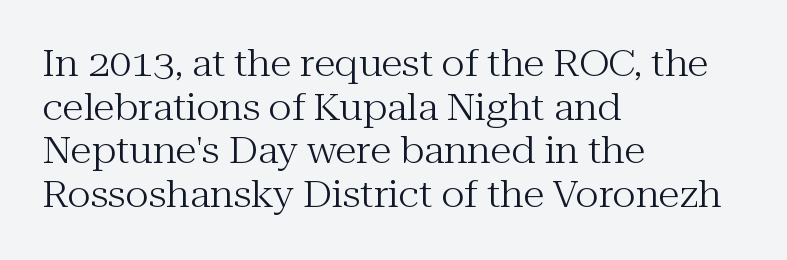
Q: Is the text bold? A: No.
Q: Is the text italic (slanted)? A: No, it is upright.
Q: Is the typeface a serif or a sans-serif typeface? A: Serif.
Q: Is the text underlined? A: No.
Q: How is the paragraph aligned? A: Left-aligned.
Q: Is the spacing between letters normal or unusually wide? A: Normal.
Q: Is the spacing between lines tight, normal or loose? A: Normal.
Q: Width (condensed, normal, or wide)? A: Normal.
Q: Stroke contrast? A: Medium.
Q: x-height? A: Medium.
Q: Monospaced? A: No.
